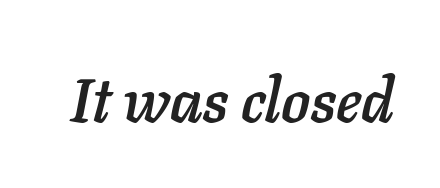
Q: Is the text italic (slanted)? A: Yes, it leans right by about 11 degrees.
Q: Is the text underlined? A: No.
Q: Is the spacing between letters normal or unusually wide? A: Normal.
Q: Width (condensed, normal, or wide)? A: Normal.
Q: Stroke contrast? A: Low.
Q: x-height? A: Medium.
Q: Monospaced? A: No.
